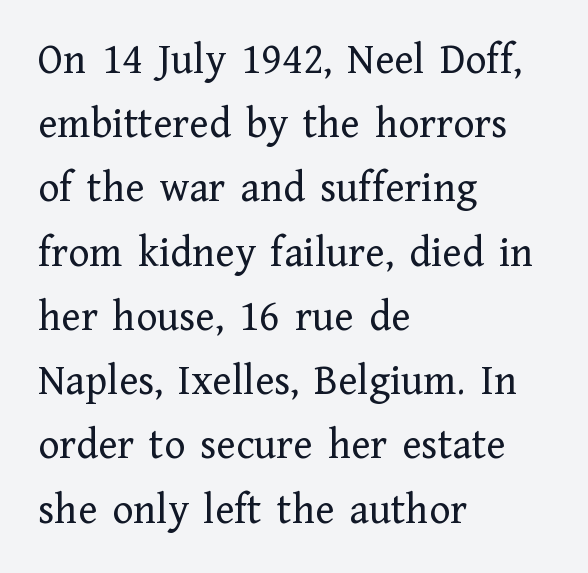
Q: Is the text bold? A: No.
Q: Is the text italic (slanted)? A: No, it is upright.
Q: Is the typeface a serif or a sans-serif typeface? A: Serif.
Q: Is the text underlined? A: No.
Q: How is the paragraph aligned? A: Left-aligned.
Q: Is the spacing between letters normal or unusually wide? A: Normal.
Q: Is the spacing between lines tight, normal or loose? A: Normal.
Q: Width (condensed, normal, or wide)? A: Normal.
Q: Stroke contrast? A: Low.
Q: x-height? A: Medium.
Q: Monospaced? A: No.
